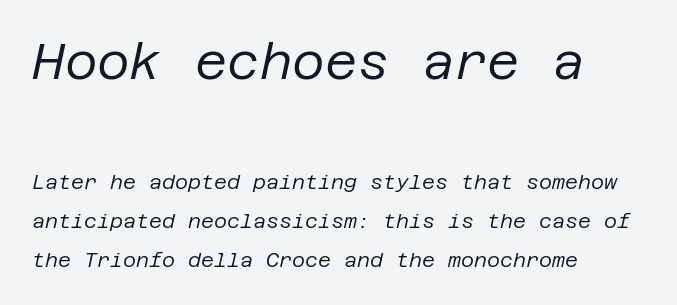
{"italic": "yes", "lean": "right", "slant_degrees": 12, "bold": "no", "weight": "regular", "width": "normal", "stroke_contrast": "low", "x_height": "large", "underline": "no", "align": "left", "line_spacing": "loose", "line_spacing_ratio": 1.96, "letter_spacing": "normal", "letter_spacing_em": 0.0, "larger_block": "first", "size_ratio": 2.5, "glyph_px": 50}
